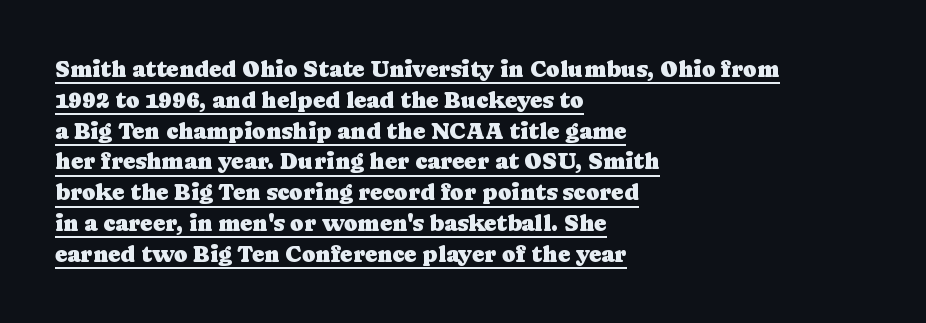
The image shows 23 px text type, upright; set left-aligned, normal line spacing (1.34x), normal letter spacing, underlined.
